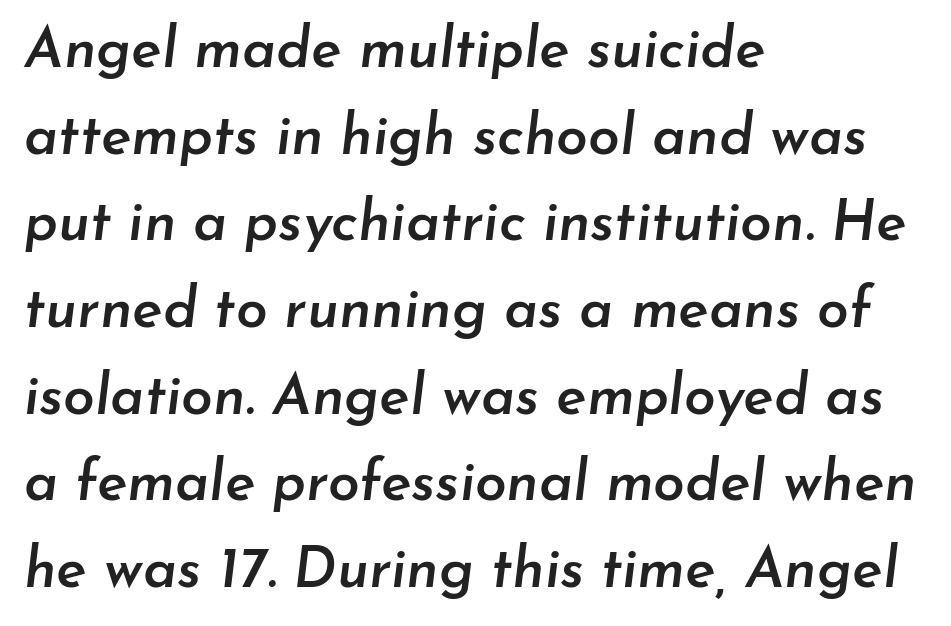
{"italic": "yes", "lean": "right", "slant_degrees": 7, "bold": "semi", "weight": "semibold", "width": "normal", "stroke_contrast": "low", "x_height": "small", "monospaced": "no", "underline": "no", "align": "left", "line_spacing": "normal", "line_spacing_ratio": 1.52, "letter_spacing": "normal", "letter_spacing_em": 0.0, "glyph_px": 57}
